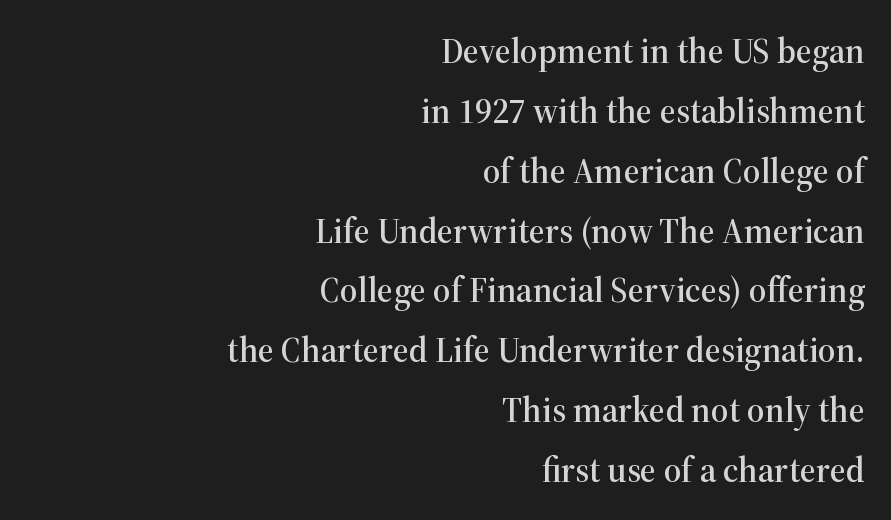
{"serif": "yes", "italic": "no", "width": "normal", "stroke_contrast": "high", "x_height": "medium", "monospaced": "no", "underline": "no", "align": "right", "line_spacing_ratio": 1.71, "letter_spacing": "normal", "letter_spacing_em": 0.0, "glyph_px": 35}
